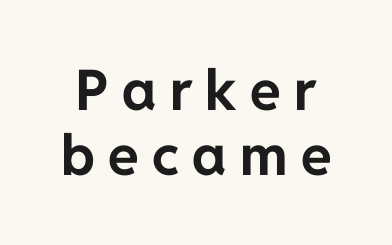
Q: Is the text bold? A: Yes.
Q: Is the text italic (slanted)? A: No, it is upright.
Q: Is the typeface a serif or a sans-serif typeface? A: Sans-serif.
Q: Is the text underlined? A: No.
Q: Is the spacing between letters normal or unusually wide? A: Unusually wide.
Q: Width (condensed, normal, or wide)? A: Normal.
Q: Stroke contrast? A: Low.
Q: x-height? A: Medium.
Q: Monospaced? A: No.
